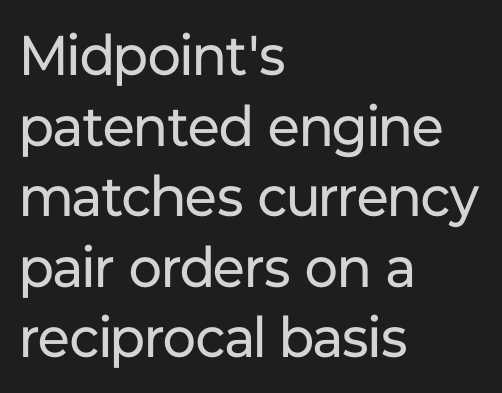
{"serif": "no", "italic": "no", "bold": "no", "weight": "regular", "width": "normal", "stroke_contrast": "low", "x_height": "medium", "monospaced": "no", "underline": "no", "align": "left", "line_spacing": "normal", "line_spacing_ratio": 1.26, "letter_spacing": "normal", "letter_spacing_em": 0.0, "glyph_px": 56}
